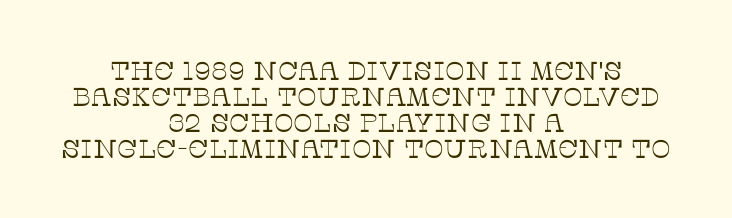
Q: Is the text bold? A: No.
Q: Is the text italic (slanted)? A: No, it is upright.
Q: Is the text underlined? A: No.
Q: How is the paragraph aligned? A: Centered.
Q: Is the spacing between letters normal or unusually wide? A: Normal.
Q: Is the spacing between lines tight, normal or loose? A: Tight.
